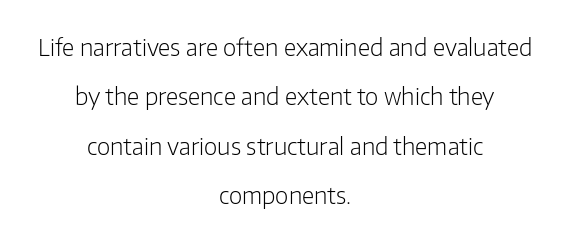
Q: Is the text bold? A: No.
Q: Is the text italic (slanted)? A: No, it is upright.
Q: Is the text underlined? A: No.
Q: How is the paragraph aligned? A: Centered.
Q: Is the spacing between letters normal or unusually wide? A: Normal.
Q: Is the spacing between lines tight, normal or loose? A: Loose.
